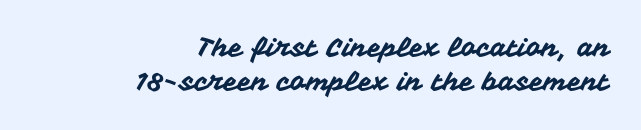
The image shows 26 px text type; set right-aligned, normal line spacing (1.32x), normal letter spacing, not underlined.
